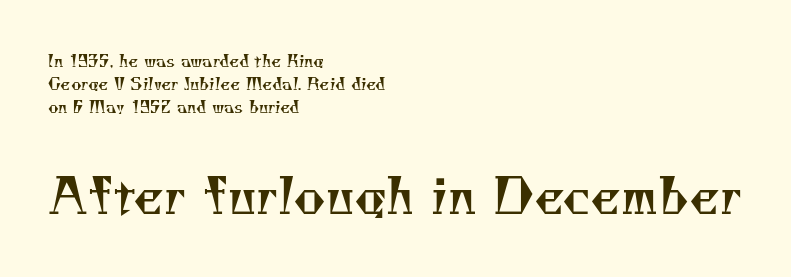
Q: Is the text bold? A: No.
Q: Is the typeface a serif or a sans-serif typeface? A: Serif.
Q: Is the text underlined? A: No.
Q: How is the paragraph aligned? A: Left-aligned.
Q: Is the spacing between letters normal or unusually wide? A: Normal.
Q: Is the spacing between lines tight, normal or loose? A: Normal.
Q: Which block of text is set in a larger size, the first (top) or the second (bottom)? A: The second (bottom) one.
Q: Width (condensed, normal, or wide)? A: Normal.
Q: Stroke contrast? A: Medium.
Q: x-height? A: Small.
Q: Monospaced? A: No.
